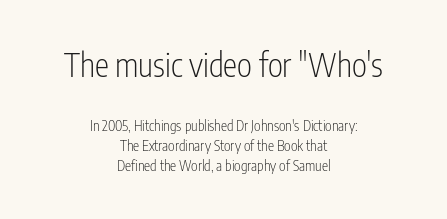
Q: Is the text bold? A: No.
Q: Is the text italic (slanted)? A: No, it is upright.
Q: Is the typeface a serif or a sans-serif typeface? A: Sans-serif.
Q: Is the text underlined? A: No.
Q: How is the paragraph aligned? A: Centered.
Q: Is the spacing between letters normal or unusually wide? A: Normal.
Q: Is the spacing between lines tight, normal or loose? A: Normal.
Q: Which block of text is set in a larger size, the first (top) or the second (bottom)? A: The first (top) one.
Q: Width (condensed, normal, or wide)? A: Condensed.
Q: Stroke contrast? A: Low.
Q: x-height? A: Medium.
Q: Monospaced? A: No.
